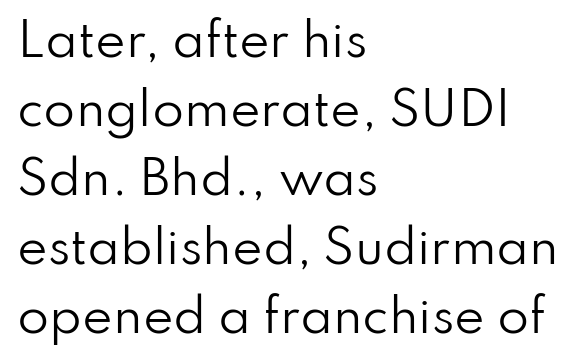
{"serif": "no", "italic": "no", "bold": "no", "weight": "regular", "width": "normal", "stroke_contrast": "low", "x_height": "small", "monospaced": "no", "underline": "no", "align": "left", "line_spacing": "normal", "line_spacing_ratio": 1.5, "letter_spacing": "normal", "letter_spacing_em": 0.0, "glyph_px": 46}
